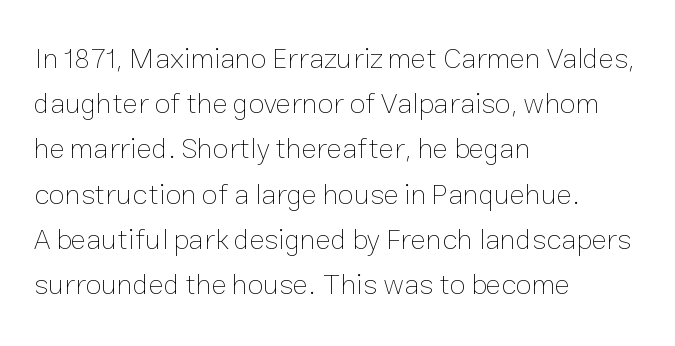
{"italic": "no", "bold": "no", "weight": "thin", "width": "normal", "stroke_contrast": "low", "x_height": "medium", "monospaced": "no", "underline": "no", "align": "left", "line_spacing": "normal", "line_spacing_ratio": 1.56, "letter_spacing": "normal", "letter_spacing_em": 0.0, "glyph_px": 29}
